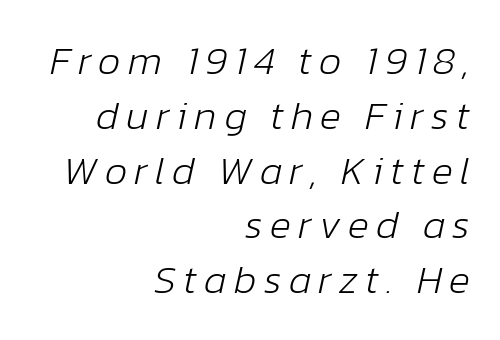
The image shows 40 px light type, italic (leaning right); set right-aligned, normal line spacing (1.37x), not underlined; low stroke contrast and a medium x-height.
